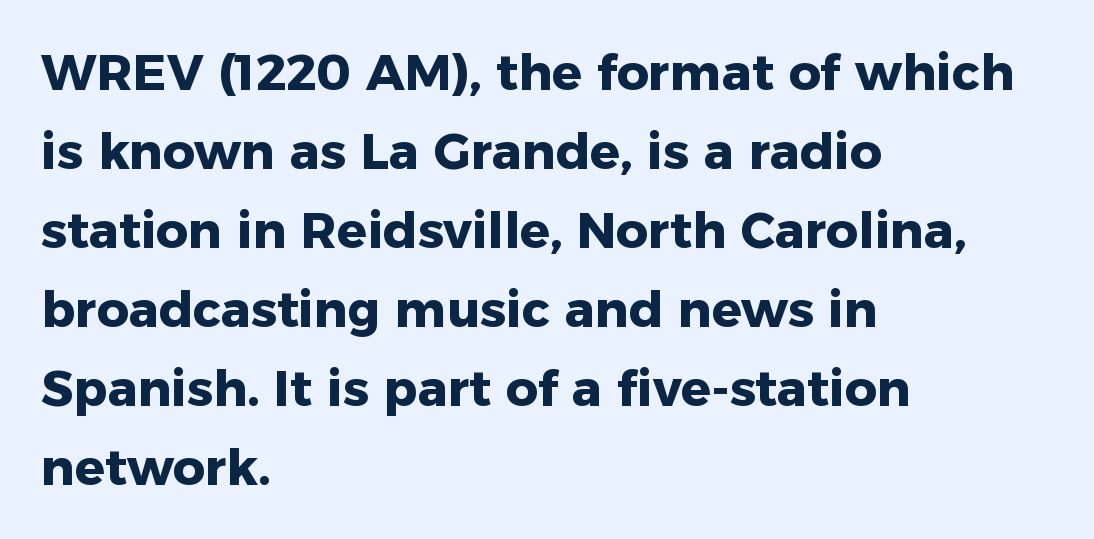
Q: Is the text bold? A: Yes.
Q: Is the text italic (slanted)? A: No, it is upright.
Q: Is the typeface a serif or a sans-serif typeface? A: Sans-serif.
Q: Is the text underlined? A: No.
Q: How is the paragraph aligned? A: Left-aligned.
Q: Is the spacing between letters normal or unusually wide? A: Normal.
Q: Is the spacing between lines tight, normal or loose? A: Normal.
Q: Width (condensed, normal, or wide)? A: Normal.
Q: Stroke contrast? A: Low.
Q: x-height? A: Medium.
Q: Monospaced? A: No.
